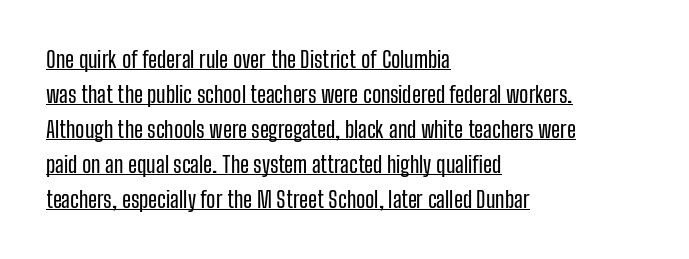
Q: Is the text italic (slanted)? A: No, it is upright.
Q: Is the text underlined? A: Yes.
Q: How is the paragraph aligned? A: Left-aligned.
Q: Is the spacing between letters normal or unusually wide? A: Normal.
Q: Is the spacing between lines tight, normal or loose? A: Normal.
